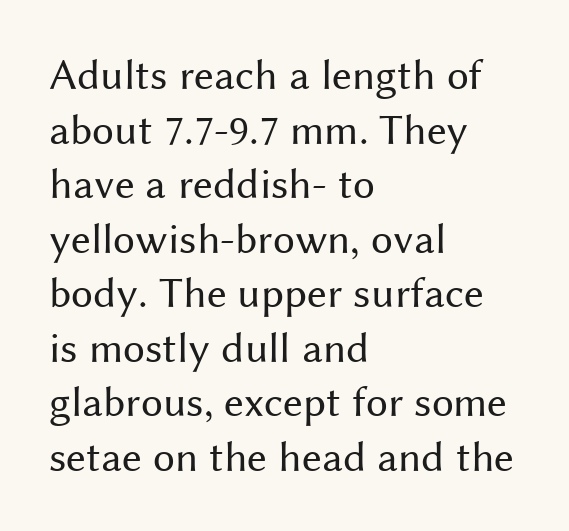
Q: Is the text bold? A: No.
Q: Is the text italic (slanted)? A: No, it is upright.
Q: Is the typeface a serif or a sans-serif typeface? A: Sans-serif.
Q: Is the text underlined? A: No.
Q: How is the paragraph aligned? A: Left-aligned.
Q: Is the spacing between letters normal or unusually wide? A: Normal.
Q: Width (condensed, normal, or wide)? A: Normal.
Q: Stroke contrast? A: Medium.
Q: x-height? A: Medium.
Q: Monospaced? A: No.
